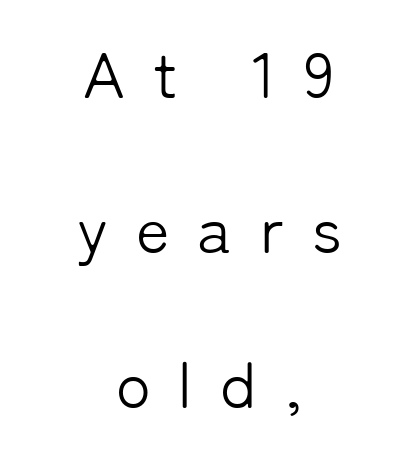
The image shows 64 px light sans-serif type, upright; set centered, loose line spacing (2.42x), unusually wide letter spacing (+0.44 em), not underlined; low stroke contrast and a medium x-height.
